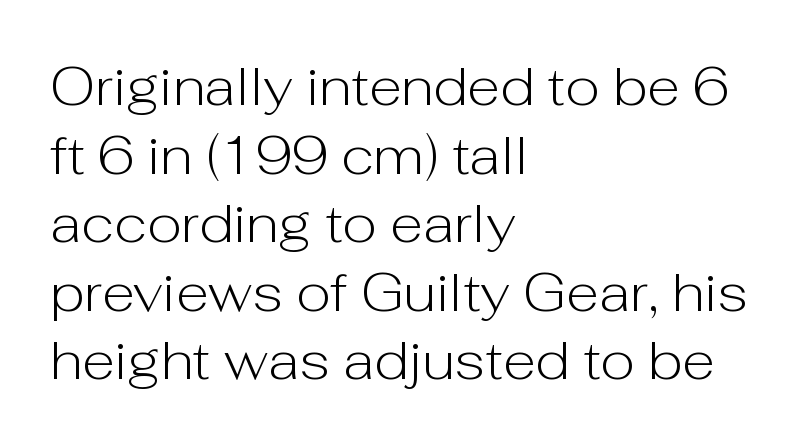
{"serif": "no", "italic": "no", "bold": "no", "weight": "light", "width": "normal", "stroke_contrast": "low", "x_height": "medium", "monospaced": "no", "underline": "no", "align": "left", "line_spacing": "normal", "line_spacing_ratio": 1.27, "letter_spacing": "normal", "letter_spacing_em": 0.0, "glyph_px": 54}
